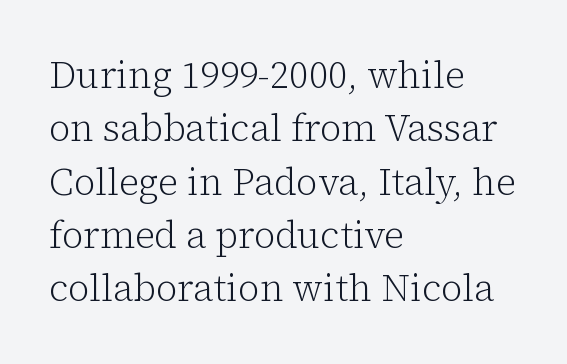
The passage shown stacks its lines at a standard gap. Characters remain perfectly vertical along every line. The horizontal fit of the characters is conventional and even. Rule under the text: the space is simply empty.
